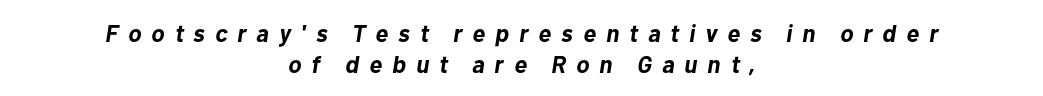
{"italic": "yes", "lean": "right", "slant_degrees": 10, "bold": "yes", "underline": "no", "align": "center", "line_spacing": "normal", "line_spacing_ratio": 1.3, "letter_spacing": "wide", "letter_spacing_em": 0.42, "glyph_px": 24}
